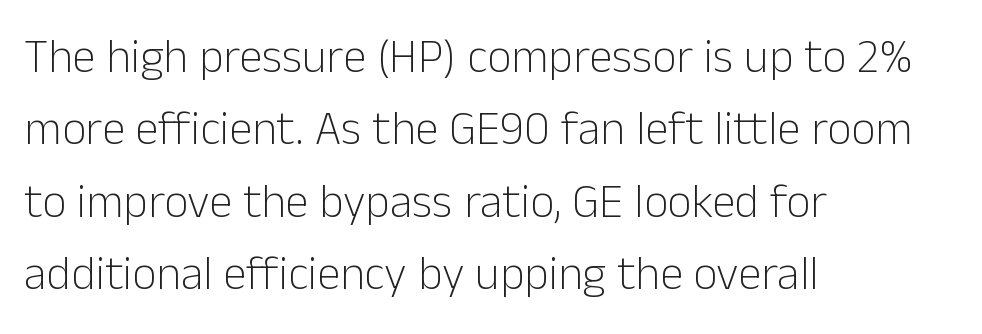
The image shows 47 px light sans-serif type, upright; set left-aligned, normal line spacing (1.54x), normal letter spacing, not underlined; low stroke contrast and a medium x-height.
